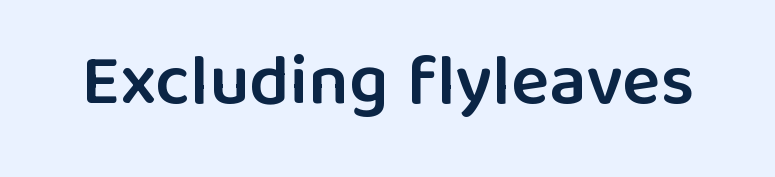
The image shows 72 px semibold sans-serif type, upright; set normal letter spacing, not underlined; low stroke contrast and a medium x-height.
